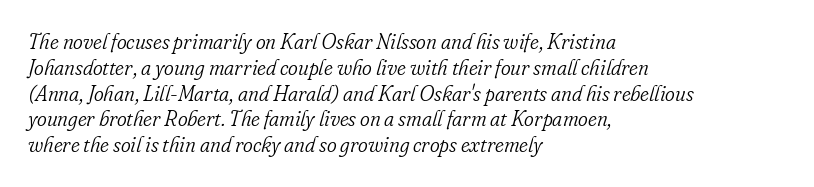
The image shows 21 px text type, italic (leaning right); set left-aligned, line spacing 1.23x, normal letter spacing, not underlined.
